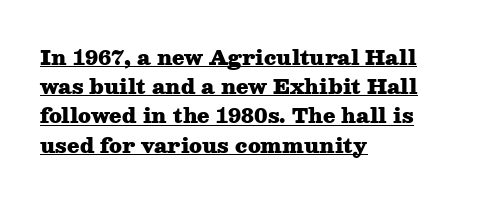
Each word holds together tightly as a unit, with standard inter-letter gaps. Whoever set this chose a conventional vertical rhythm. Does the lettering tilt? It doesn't — this is upright. Typesetter's note: full bold, strokes at maximum text heaviness.
